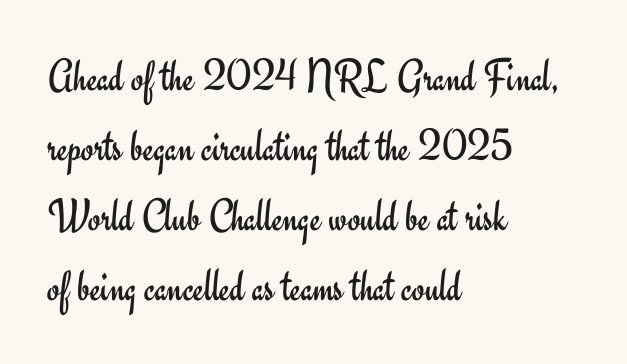
Q: Is the text bold? A: No.
Q: Is the text italic (slanted)? A: Yes.
Q: Is the typeface a serif or a sans-serif typeface? A: Sans-serif.
Q: Is the text underlined? A: No.
Q: How is the paragraph aligned? A: Left-aligned.
Q: Is the spacing between letters normal or unusually wide? A: Normal.
Q: Is the spacing between lines tight, normal or loose? A: Normal.
Q: Width (condensed, normal, or wide)? A: Normal.
Q: Stroke contrast? A: Low.
Q: x-height? A: Small.
Q: Monospaced? A: No.
